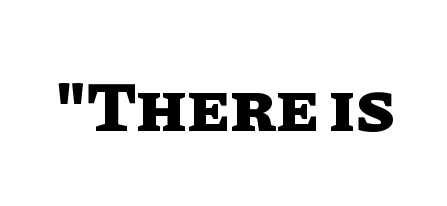
The space beneath each line is pristine and unruled. Varying glyph widths throughout — classic text-font behaviour. Standard letterfit; no display-style spreading of the glyphs. Typographic density is high because the face is bold. In terms of posture, this sample is upright.
